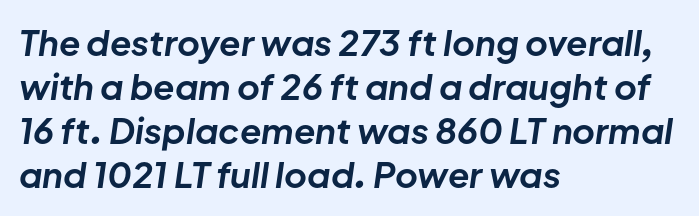
The image shows 35 px bold type, italic (leaning right); set left-aligned, normal line spacing (1.26x), normal letter spacing, not underlined; low stroke contrast and a medium x-height.
